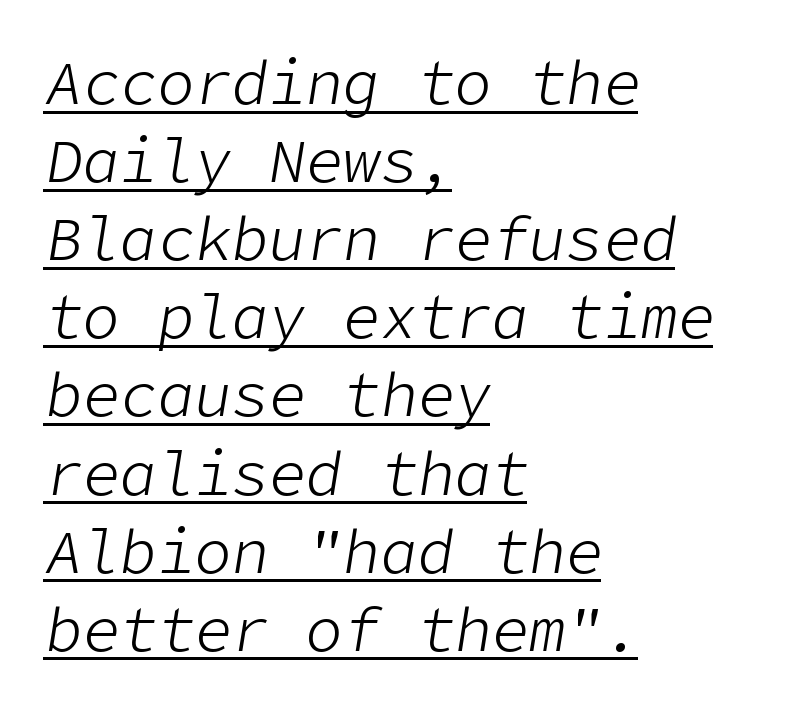
The image shows 62 px light type, italic (leaning right); set left-aligned, normal line spacing (1.26x), normal letter spacing, underlined; low stroke contrast and a medium x-height.
